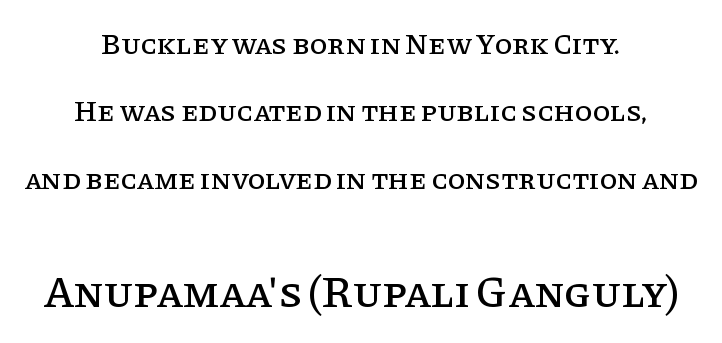
Q: Is the text italic (slanted)? A: No, it is upright.
Q: Is the typeface a serif or a sans-serif typeface? A: Serif.
Q: Is the text underlined? A: No.
Q: How is the paragraph aligned? A: Centered.
Q: Is the spacing between letters normal or unusually wide? A: Normal.
Q: Is the spacing between lines tight, normal or loose? A: Loose.
Q: Which block of text is set in a larger size, the first (top) or the second (bottom)? A: The second (bottom) one.
Q: Width (condensed, normal, or wide)? A: Normal.
Q: Stroke contrast? A: Low.
Q: x-height? A: Large.
Q: Monospaced? A: No.
